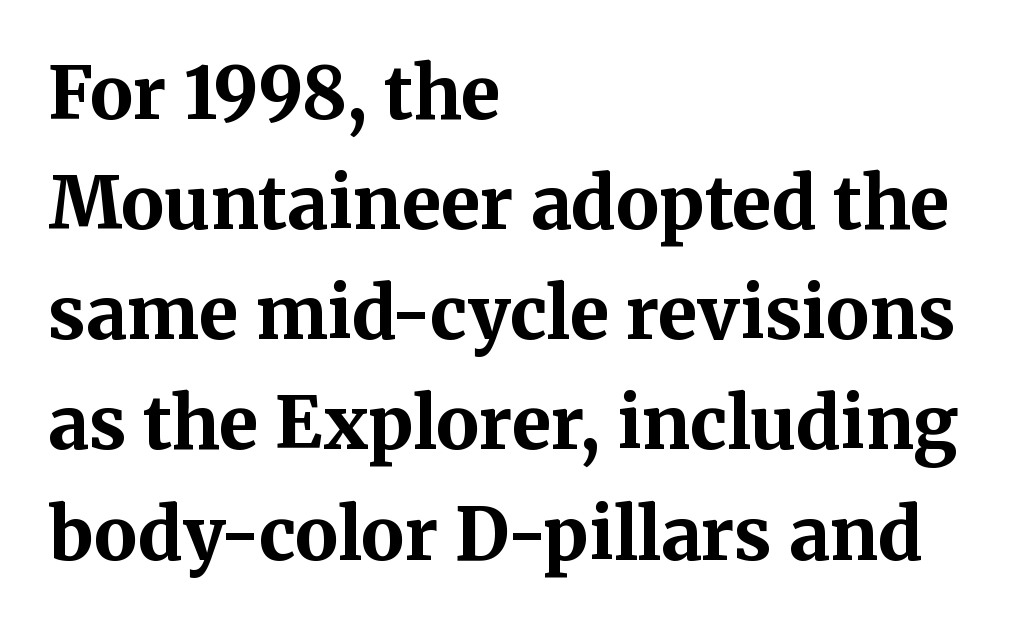
{"serif": "yes", "italic": "no", "bold": "yes", "weight": "bold", "width": "normal", "stroke_contrast": "medium", "x_height": "medium", "monospaced": "no", "underline": "no", "align": "left", "line_spacing": "normal", "line_spacing_ratio": 1.53, "letter_spacing": "normal", "letter_spacing_em": 0.0, "glyph_px": 72}
